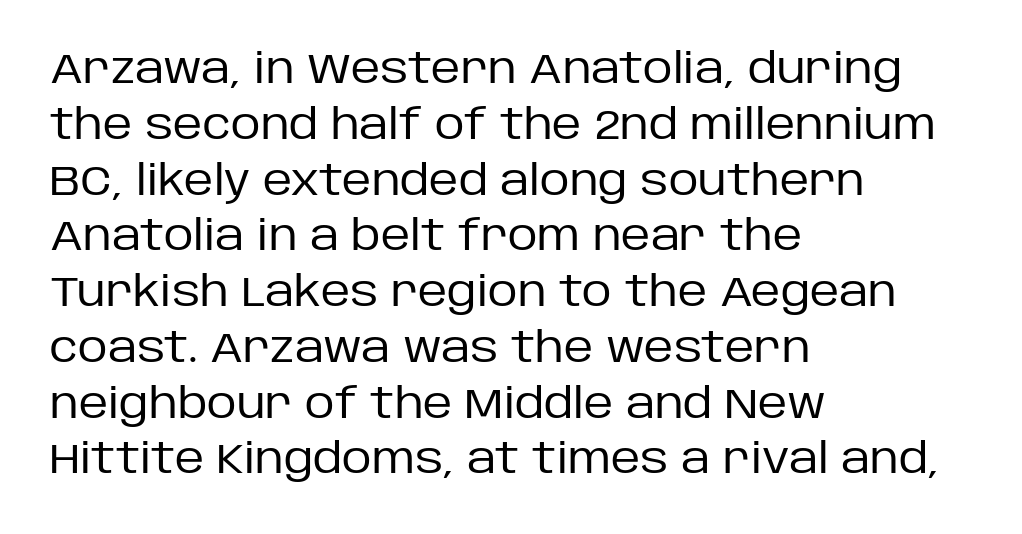
{"serif": "no", "italic": "no", "bold": "no", "weight": "regular", "width": "normal", "stroke_contrast": "low", "x_height": "large", "monospaced": "no", "underline": "no", "align": "left", "line_spacing": "normal", "line_spacing_ratio": 1.36, "letter_spacing": "normal", "letter_spacing_em": 0.0, "glyph_px": 41}
